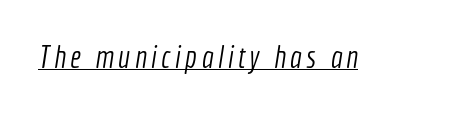
{"serif": "no", "bold": "no", "weight": "light", "width": "condensed", "x_height": "medium", "monospaced": "no", "underline": "yes", "glyph_px": 31}
